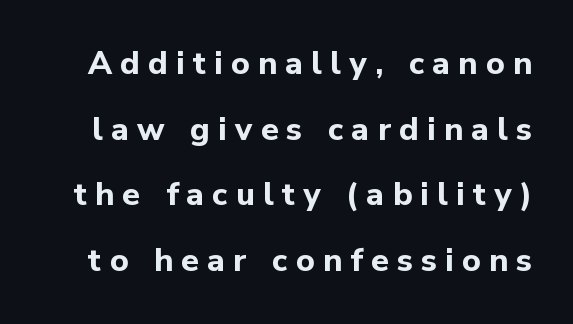
{"serif": "no", "italic": "no", "bold": "yes", "weight": "bold", "width": "normal", "stroke_contrast": "low", "x_height": "medium", "monospaced": "no", "underline": "no", "line_spacing": "loose", "line_spacing_ratio": 2.05, "letter_spacing": "wide", "letter_spacing_em": 0.26, "glyph_px": 32}
